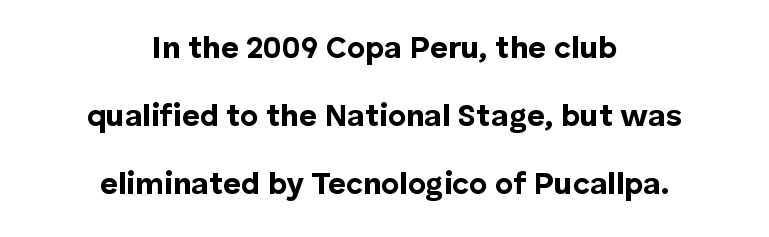
The image shows 31 px bold sans-serif type, upright; set centered, loose line spacing (2.2x), normal letter spacing, not underlined; low stroke contrast and a medium x-height.
